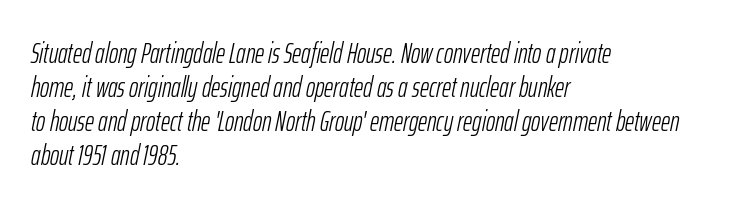
The ragged edge is on the right, which tells us the setting is flush left. This is not heavy type; no bold has been used. Tall strokes in this sample are angled rather than plumb. The gap between lines stays unmarked.
